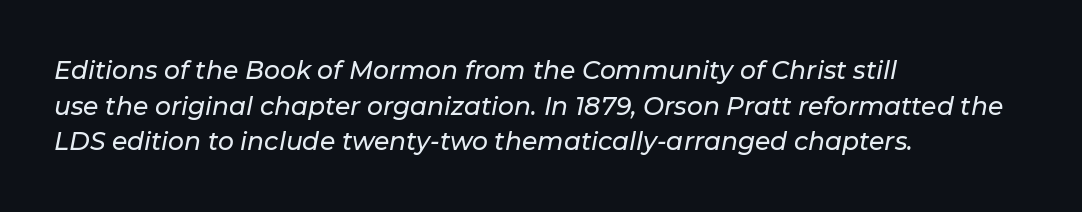
The image shows 25 px text type, italic (leaning right); set left-aligned, normal line spacing (1.43x), normal letter spacing, not underlined.
